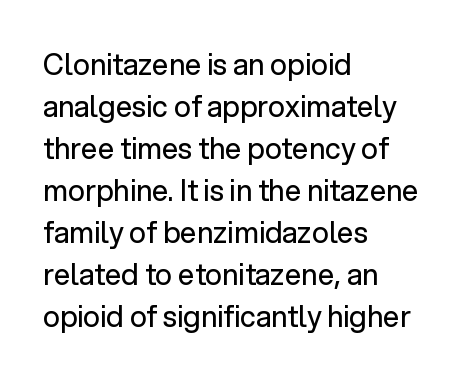
{"serif": "no", "italic": "no", "bold": "no", "weight": "regular", "width": "normal", "stroke_contrast": "low", "x_height": "medium", "monospaced": "no", "underline": "no", "align": "left", "line_spacing": "normal", "line_spacing_ratio": 1.45, "letter_spacing": "normal", "letter_spacing_em": 0.0, "glyph_px": 29}
